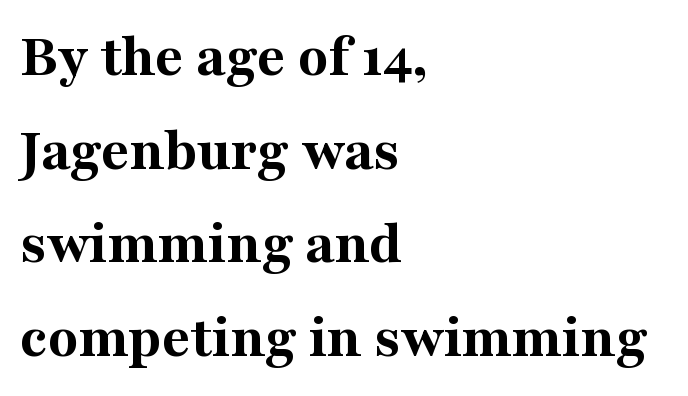
The image shows 62 px bold serif type, upright; set left-aligned, normal line spacing (1.51x), normal letter spacing, not underlined; medium stroke contrast and a medium x-height.
